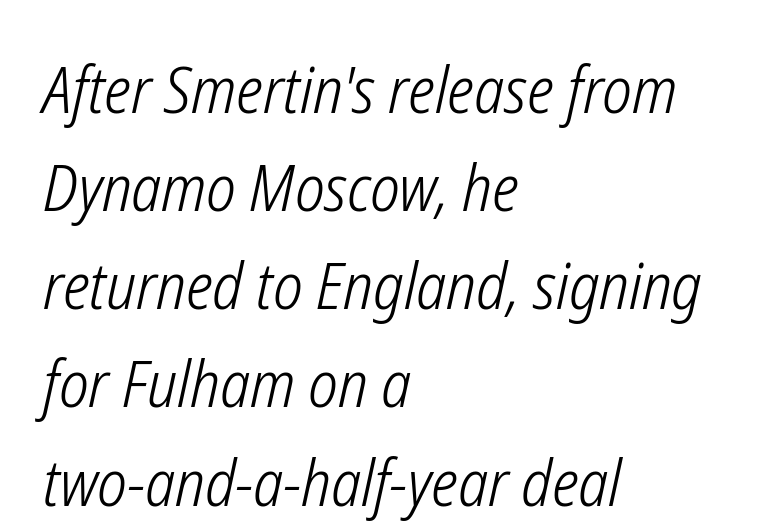
Compared with typical body copy, the letter spacing here is the same. Character widths vary here, with narrow letters taking less room than wide ones. Heft: none added — not bold. The space beneath each line is pristine and unruled.
